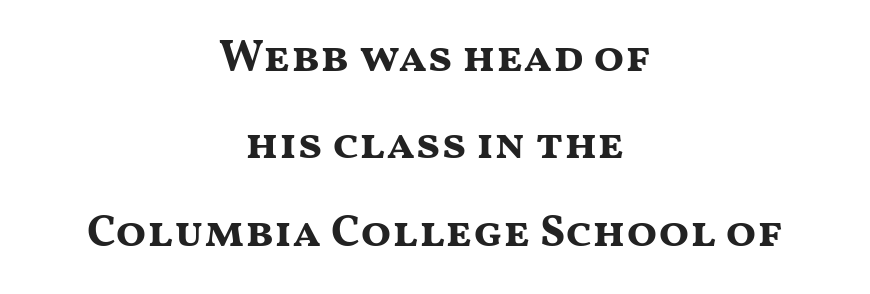
Q: Is the text bold? A: Yes.
Q: Is the text italic (slanted)? A: No, it is upright.
Q: Is the typeface a serif or a sans-serif typeface? A: Sans-serif.
Q: Is the text underlined? A: No.
Q: How is the paragraph aligned? A: Centered.
Q: Is the spacing between letters normal or unusually wide? A: Normal.
Q: Is the spacing between lines tight, normal or loose? A: Loose.
Q: Width (condensed, normal, or wide)? A: Wide.
Q: Stroke contrast? A: Medium.
Q: x-height? A: Medium.
Q: Monospaced? A: No.
